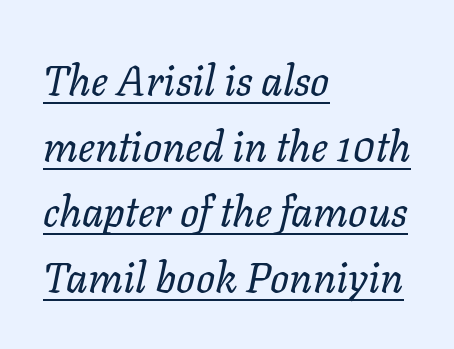
{"italic": "yes", "lean": "right", "slant_degrees": 11, "bold": "no", "weight": "regular", "width": "normal", "stroke_contrast": "low", "x_height": "medium", "monospaced": "no", "underline": "yes", "align": "left", "line_spacing": "normal", "line_spacing_ratio": 1.56, "letter_spacing": "normal", "letter_spacing_em": 0.0, "glyph_px": 42}
